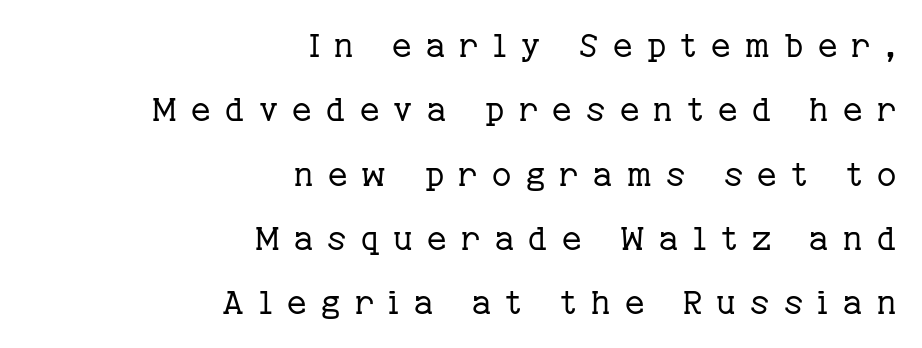
No word sits above an underline. These lines are composed in type with serifs. Caption: expanded tracking, letters set apart. The axis of the letterforms is exactly vertical. No letter is thick-stroked: the sample isn't bold. The setting favours the right margin, as signatures and pull-quotes sometimes do.
